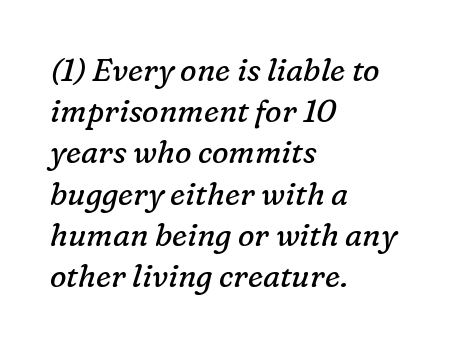
{"serif": "yes", "italic": "yes", "lean": "right", "slant_degrees": 16, "bold": "no", "weight": "regular", "width": "normal", "stroke_contrast": "low", "x_height": "medium", "monospaced": "no", "underline": "no", "align": "left", "line_spacing": "normal", "line_spacing_ratio": 1.33, "letter_spacing": "normal", "letter_spacing_em": 0.0, "glyph_px": 31}
